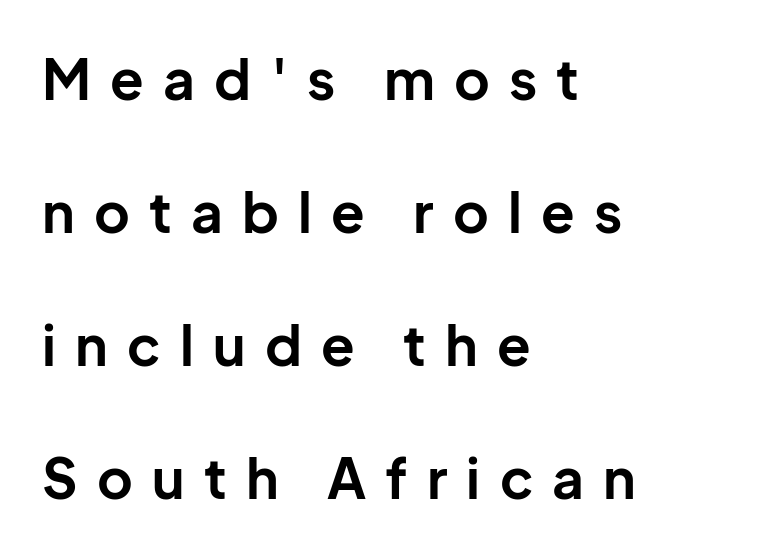
This is roman type, the default non-slanted kind. Classification — sans serif. Widely set lines give the paragraph a tall, airy silhouette. In CSS terms this would be text-align: left. The rendering uses natural spacing where letterforms have individual widths.
